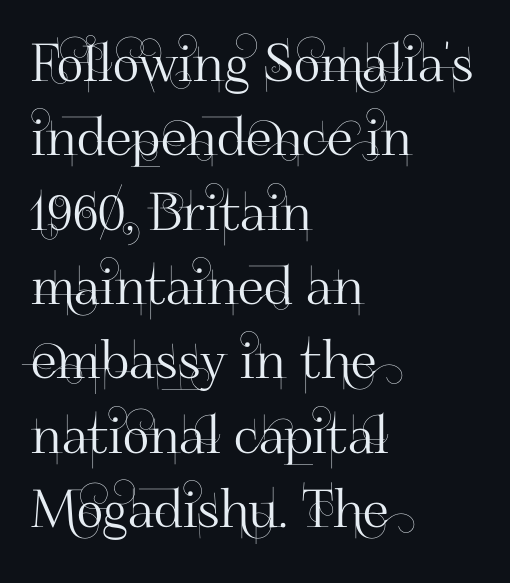
The letters advance in unequal steps, a hallmark of proportional type. The space beneath each line is pristine and unruled. A normal amount of white space separates one row of letters from the next. Grotesque or geometric, the face here clearly has no serifs. The face used here is rendered with its standard letterfit. A student would call this left alignment; a typographer would say flush left, rag right.
